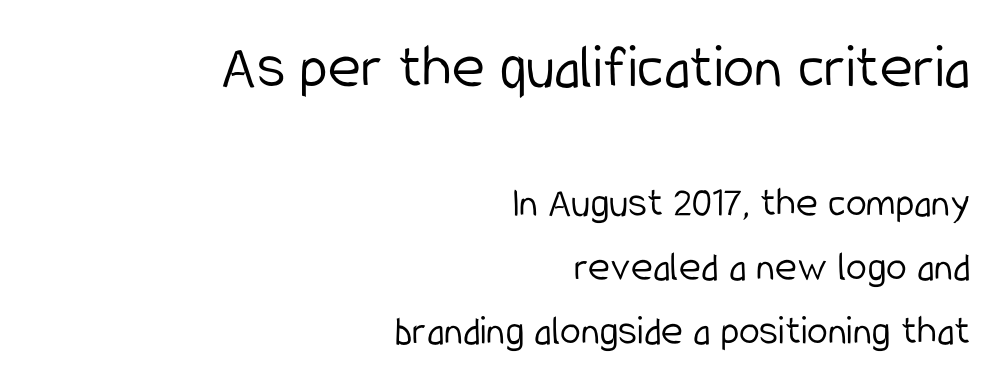
{"serif": "no", "italic": "no", "bold": "no", "weight": "light", "width": "condensed", "stroke_contrast": "low", "x_height": "medium", "monospaced": "no", "underline": "no", "align": "right", "line_spacing": "normal", "line_spacing_ratio": 1.52, "letter_spacing": "normal", "letter_spacing_em": 0.0, "larger_block": "first", "size_ratio": 1.5, "glyph_px": 63}
